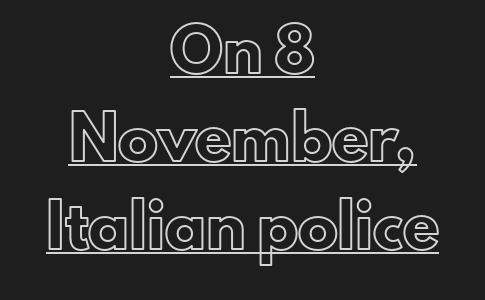
Q: Is the text italic (slanted)? A: No, it is upright.
Q: Is the text underlined? A: Yes.
Q: How is the paragraph aligned? A: Centered.
Q: Is the spacing between letters normal or unusually wide? A: Normal.
Q: Is the spacing between lines tight, normal or loose? A: Loose.
Q: Width (condensed, normal, or wide)? A: Normal.
Q: x-height? A: Small.
Q: Monospaced? A: No.
